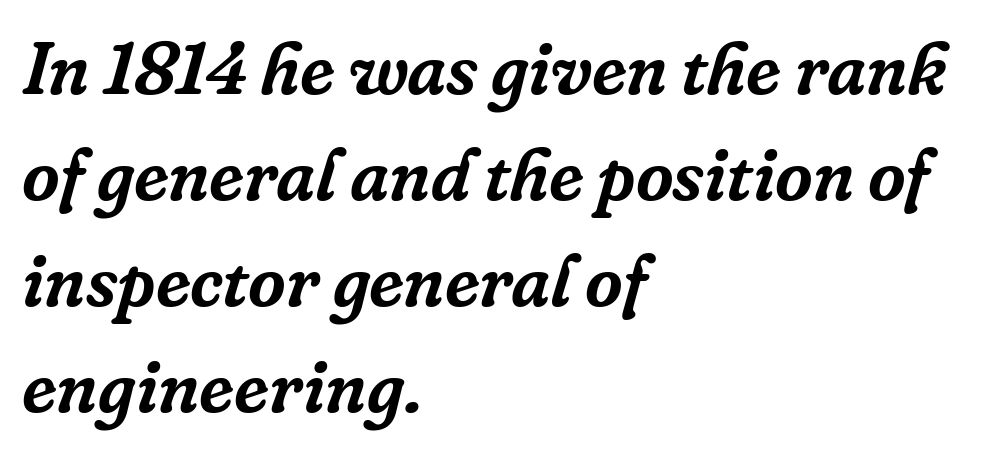
Q: Is the text italic (slanted)? A: Yes, it leans right by about 16 degrees.
Q: Is the typeface a serif or a sans-serif typeface? A: Serif.
Q: Is the text underlined? A: No.
Q: How is the paragraph aligned? A: Left-aligned.
Q: Is the spacing between letters normal or unusually wide? A: Normal.
Q: Is the spacing between lines tight, normal or loose? A: Normal.
Q: Width (condensed, normal, or wide)? A: Normal.
Q: Stroke contrast? A: Low.
Q: x-height? A: Medium.
Q: Monospaced? A: No.
